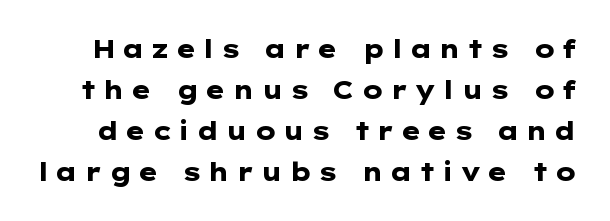
{"italic": "no", "bold": "yes", "underline": "no", "line_spacing": "normal", "line_spacing_ratio": 1.64, "letter_spacing": "wide", "letter_spacing_em": 0.23, "glyph_px": 25}
